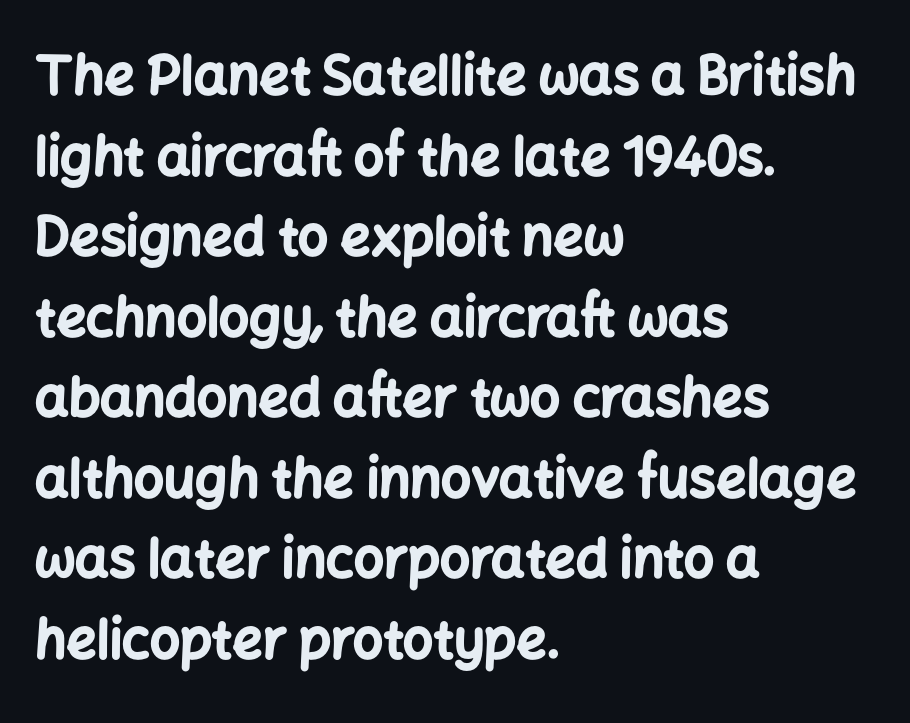
The image shows 53 px bold sans-serif type, upright; set left-aligned, normal line spacing (1.52x), normal letter spacing, not underlined; low stroke contrast and a medium x-height.
